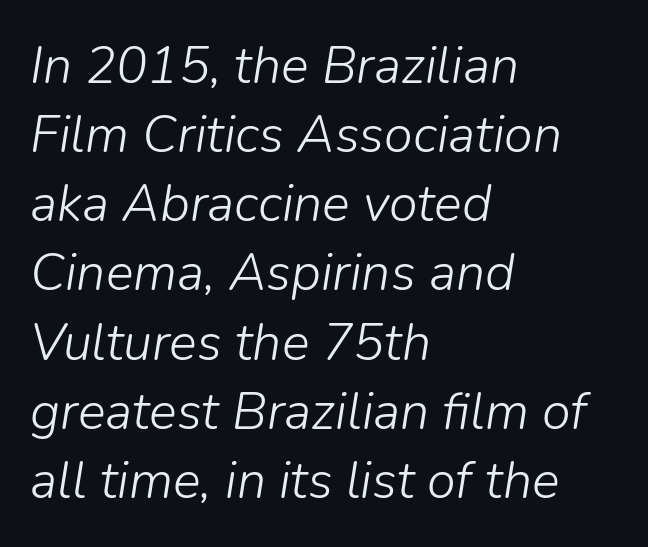
Q: Is the text bold? A: No.
Q: Is the text italic (slanted)? A: Yes, it leans right by about 9 degrees.
Q: Is the text underlined? A: No.
Q: How is the paragraph aligned? A: Left-aligned.
Q: Is the spacing between letters normal or unusually wide? A: Normal.
Q: Is the spacing between lines tight, normal or loose? A: Normal.
Q: Width (condensed, normal, or wide)? A: Normal.
Q: Stroke contrast? A: Low.
Q: x-height? A: Medium.
Q: Monospaced? A: No.
